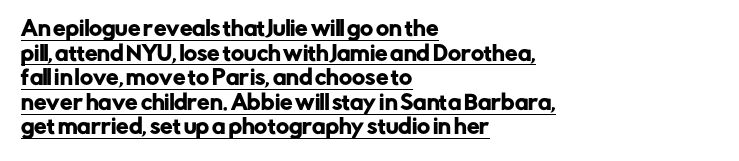
{"italic": "no", "underline": "yes", "align": "left", "line_spacing_ratio": 1.23, "letter_spacing": "normal", "letter_spacing_em": 0.0, "glyph_px": 20}
